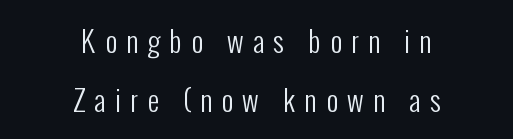
Tracking here is generous; glyphs stand well apart from one another. Character widths vary here, with narrow letters taking less room than wide ones. This rendering features lettering with no underline. Leading: increased.
